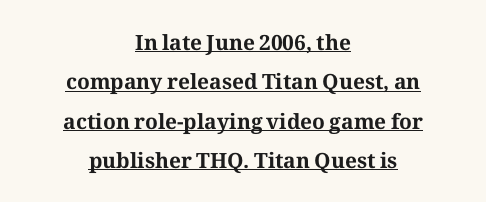
The image shows 21 px bold type, upright; set centered, line spacing 1.87x, normal letter spacing, underlined.
